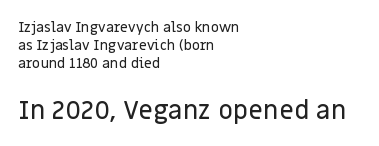
Q: Is the text italic (slanted)? A: No, it is upright.
Q: Is the text underlined? A: No.
Q: How is the paragraph aligned? A: Left-aligned.
Q: Is the spacing between letters normal or unusually wide? A: Normal.
Q: Is the spacing between lines tight, normal or loose? A: Normal.
Q: Which block of text is set in a larger size, the first (top) or the second (bottom)? A: The second (bottom) one.
